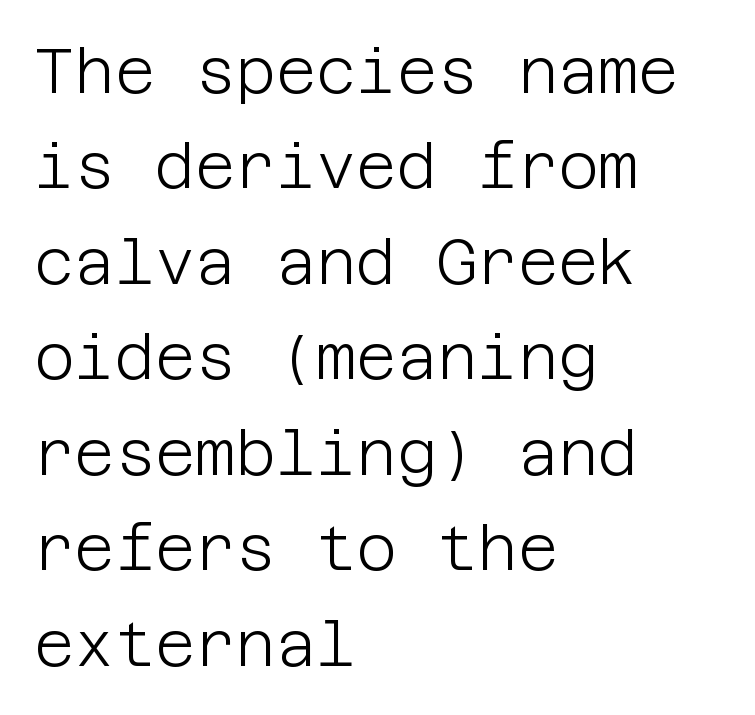
The words here are not underlined. This is not heavy type; no bold has been used. This rendering employs a face without finishing strokes, i.e., a sans-serif. Here the glyphs are tracked normally, forming tight word shapes. Ordinary non-slanted type is in use.
